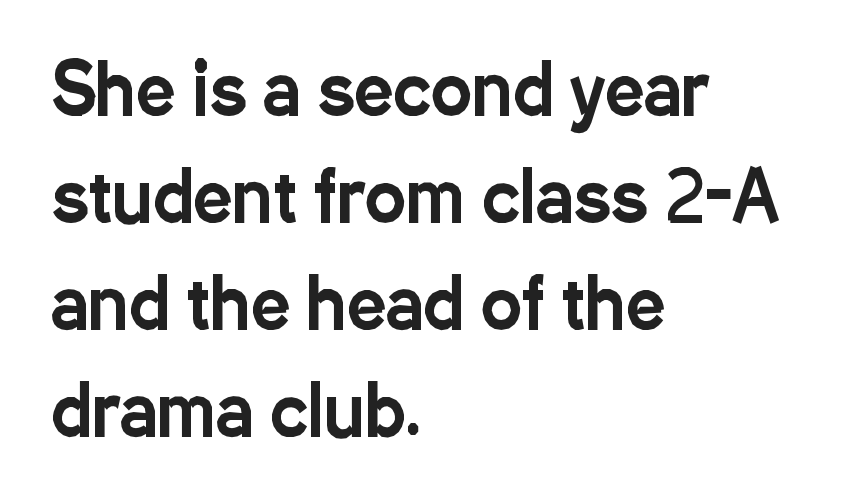
No feet cap the strokes, marking this as sans-serif type. Does extra space separate the letters? No, they use regular spacing. All the whitespace from short lines collects on the right. Regarding leading, the lines here are spaced in the standard way. These lines were composed using upright roman letters. These lines are rendered in a variable-pitch font.
